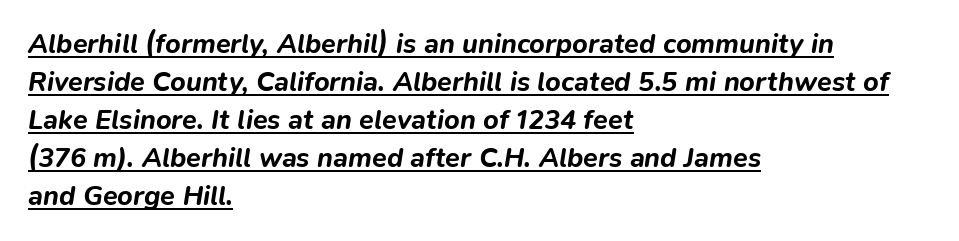
{"italic": "yes", "lean": "right", "slant_degrees": 9, "bold": "yes", "underline": "yes", "align": "left", "line_spacing": "normal", "line_spacing_ratio": 1.41, "letter_spacing": "normal", "letter_spacing_em": 0.0, "glyph_px": 27}
